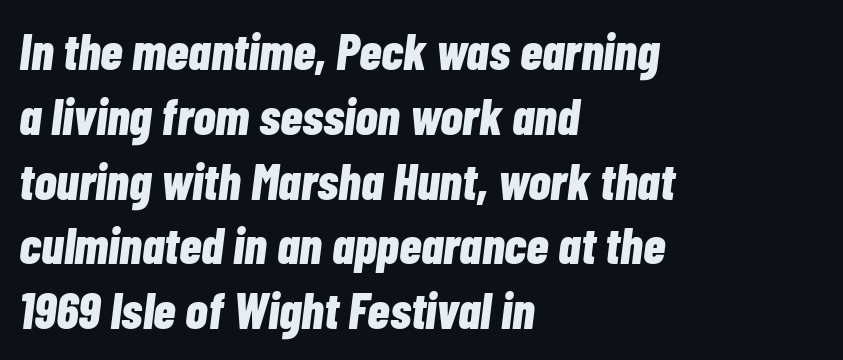
The image shows 51 px bold, condensed type, italic (leaning right); set left-aligned, normal line spacing (1.27x), normal letter spacing, not underlined; low stroke contrast and a medium x-height.
